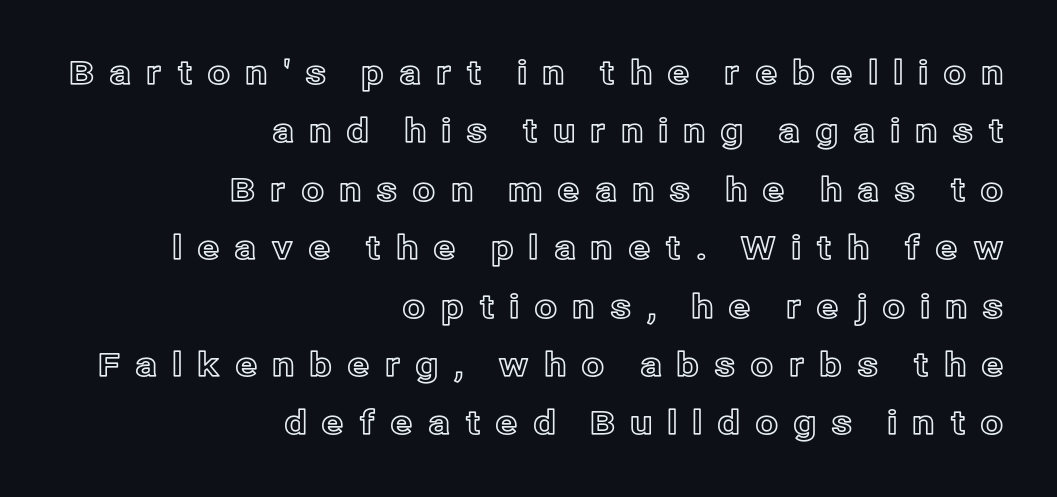
Lines of text with bare space underneath. Notice how the passage keeps a crisp vertical edge on the right only. Vertical strokes here are truly vertical. Think of a printed novel: that variable character pitch is what you see here. A typesetter would call this heavily tracked-out type.
